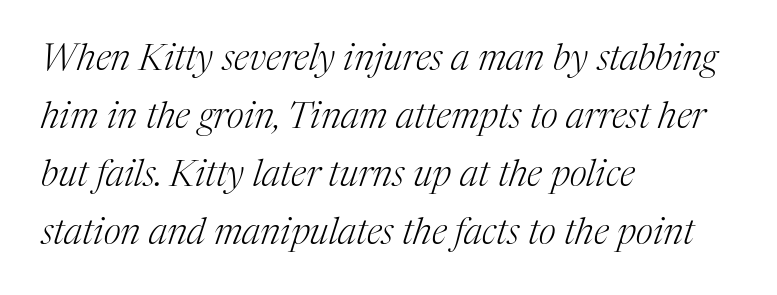
Regarding serifs, this sample has them. Proportional: the letters do not fall into vertical columns. Does the copy run flush right? No — it runs flush left. The lettering tilts uniformly, giving the passage an italic look.
